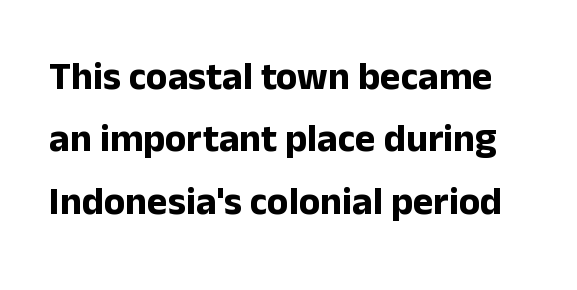
{"serif": "no", "italic": "no", "bold": "yes", "weight": "bold", "width": "normal", "stroke_contrast": "low", "x_height": "medium", "monospaced": "no", "underline": "no", "line_spacing": "normal", "line_spacing_ratio": 1.6, "letter_spacing": "normal", "letter_spacing_em": 0.0, "glyph_px": 39}
